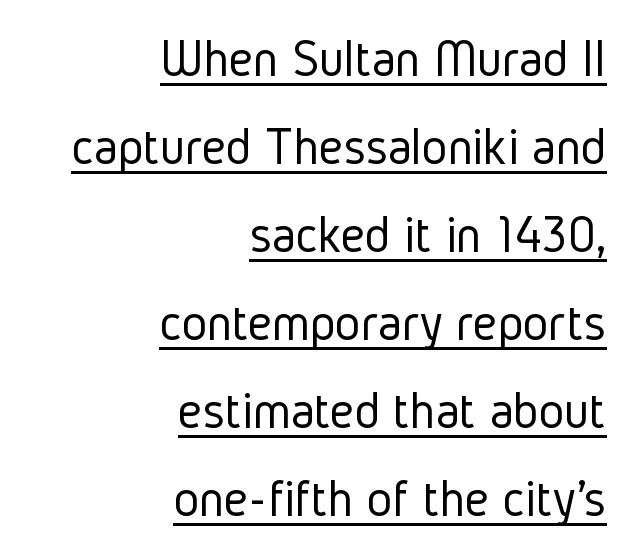
Q: Is the text bold? A: No.
Q: Is the text italic (slanted)? A: No, it is upright.
Q: Is the typeface a serif or a sans-serif typeface? A: Sans-serif.
Q: Is the text underlined? A: Yes.
Q: How is the paragraph aligned? A: Right-aligned.
Q: Is the spacing between letters normal or unusually wide? A: Normal.
Q: Is the spacing between lines tight, normal or loose? A: Normal.
Q: Width (condensed, normal, or wide)? A: Condensed.
Q: Stroke contrast? A: Low.
Q: x-height? A: Medium.
Q: Monospaced? A: No.
